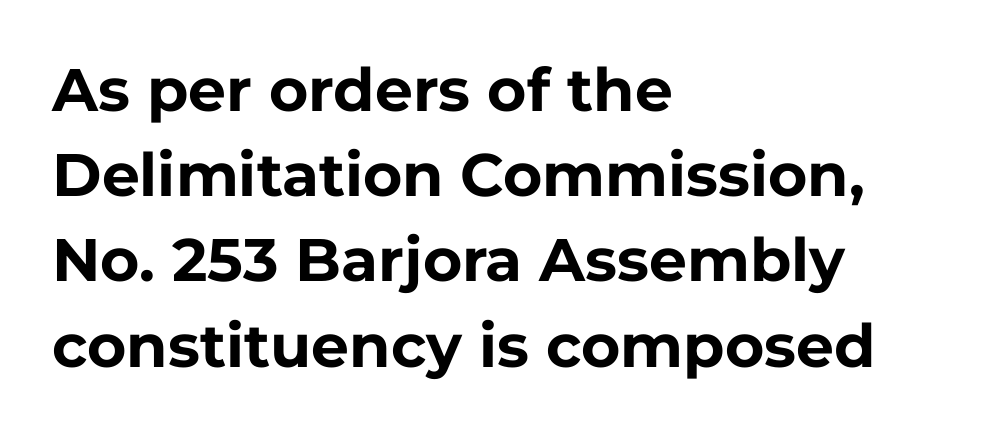
Q: Is the text bold? A: Yes.
Q: Is the text italic (slanted)? A: No, it is upright.
Q: Is the typeface a serif or a sans-serif typeface? A: Sans-serif.
Q: Is the text underlined? A: No.
Q: How is the paragraph aligned? A: Left-aligned.
Q: Is the spacing between letters normal or unusually wide? A: Normal.
Q: Is the spacing between lines tight, normal or loose? A: Normal.
Q: Width (condensed, normal, or wide)? A: Normal.
Q: Stroke contrast? A: Low.
Q: x-height? A: Medium.
Q: Monospaced? A: No.
